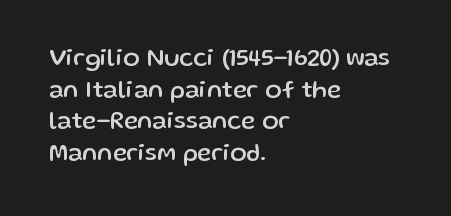
The image shows 24 px text type, upright; set left-aligned, normal line spacing (1.32x), normal letter spacing, not underlined.
